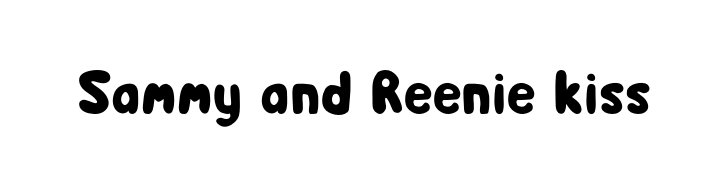
Q: Is the text italic (slanted)? A: No, it is upright.
Q: Is the typeface a serif or a sans-serif typeface? A: Sans-serif.
Q: Is the text underlined? A: No.
Q: Is the spacing between letters normal or unusually wide? A: Normal.
Q: Width (condensed, normal, or wide)? A: Condensed.
Q: Stroke contrast? A: Low.
Q: x-height? A: Medium.
Q: Monospaced? A: No.
